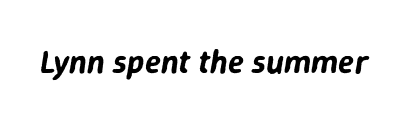
The image shows 33 px text type, italic (leaning right); set normal letter spacing, not underlined; low stroke contrast and a medium x-height.
